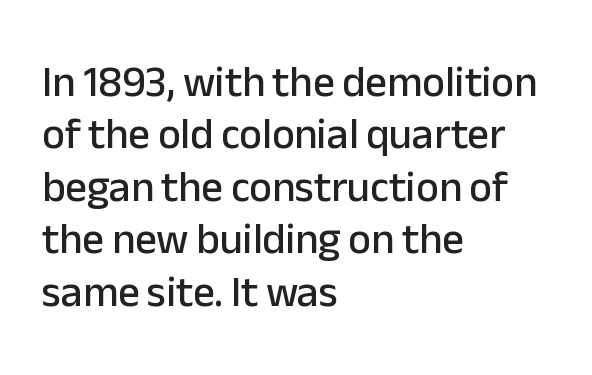
{"serif": "no", "italic": "no", "width": "normal", "stroke_contrast": "low", "x_height": "medium", "monospaced": "no", "underline": "no", "align": "left", "line_spacing_ratio": 1.22, "letter_spacing": "normal", "letter_spacing_em": 0.0, "glyph_px": 43}
